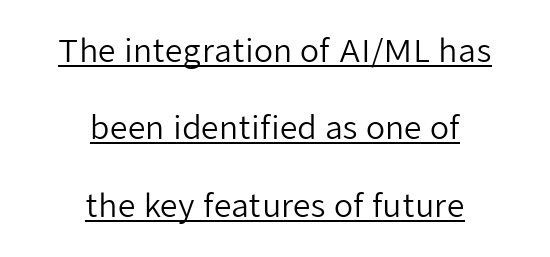
The image shows 31 px regular-weight sans-serif type, upright; set centered, loose line spacing (2.5x), normal letter spacing, underlined; low stroke contrast and a medium x-height.
